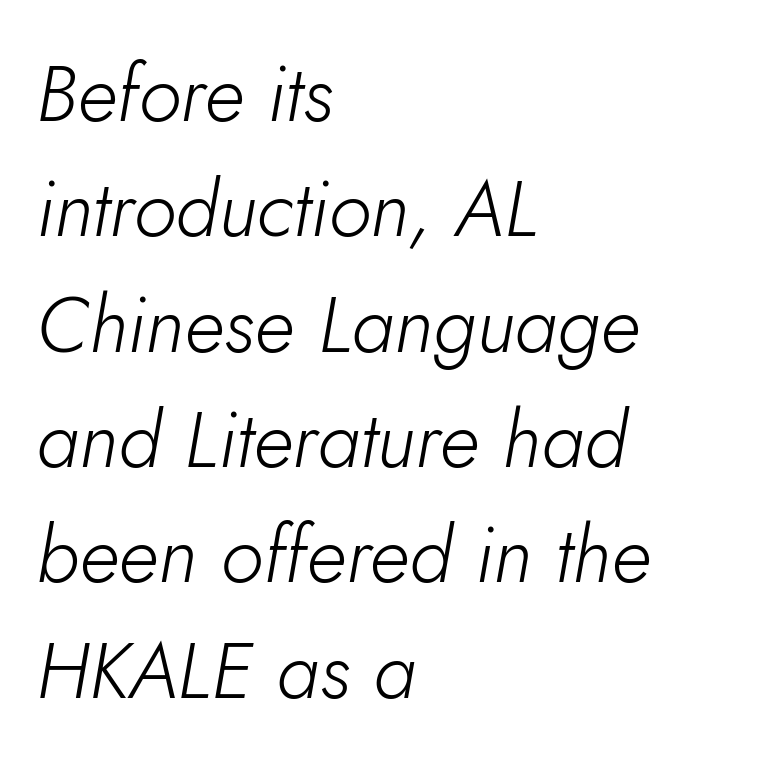
Is this a fixed-width face? No — the glyphs have proportional, varying widths. Evenly set lines give the paragraph a standard silhouette. The ragged edge is on the right, which tells us the setting is flush left. This is not heavy type; no bold has been used.
